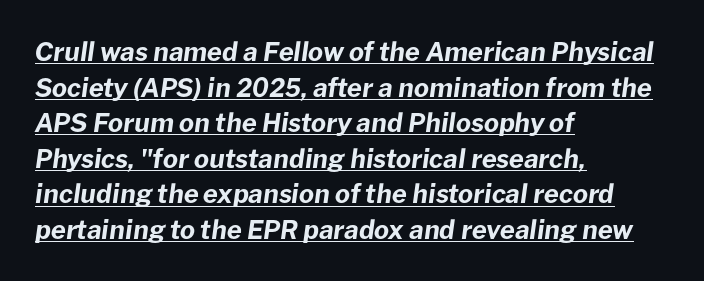
The image shows 26 px bold type, italic (leaning right); set left-aligned, normal line spacing (1.37x), normal letter spacing, underlined.
